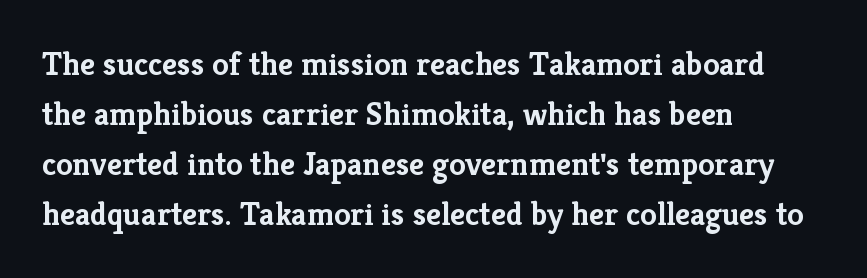
{"serif": "yes", "italic": "no", "bold": "yes", "weight": "semibold", "width": "normal", "stroke_contrast": "low", "x_height": "medium", "monospaced": "no", "underline": "no", "align": "left", "line_spacing": "normal", "line_spacing_ratio": 1.52, "letter_spacing": "normal", "letter_spacing_em": 0.0, "glyph_px": 33}
